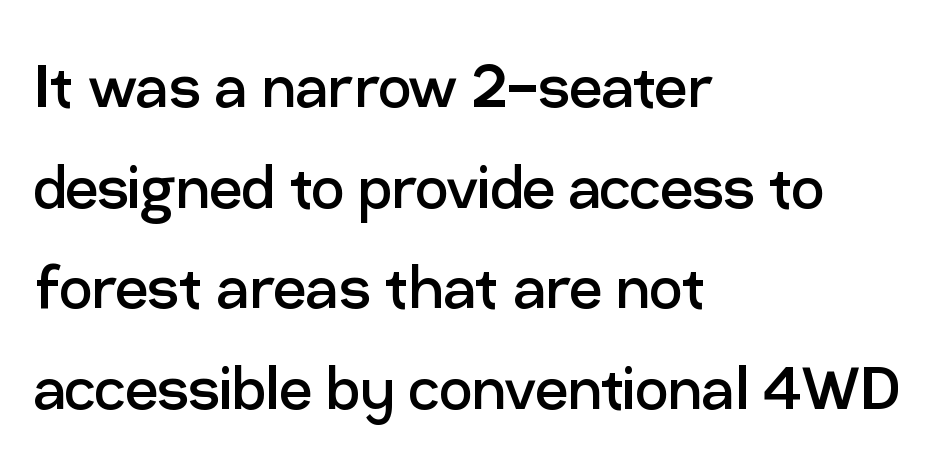
The image shows 73 px regular-weight sans-serif type, upright; set left-aligned, normal line spacing (1.38x), normal letter spacing, not underlined; low stroke contrast and a medium x-height.
